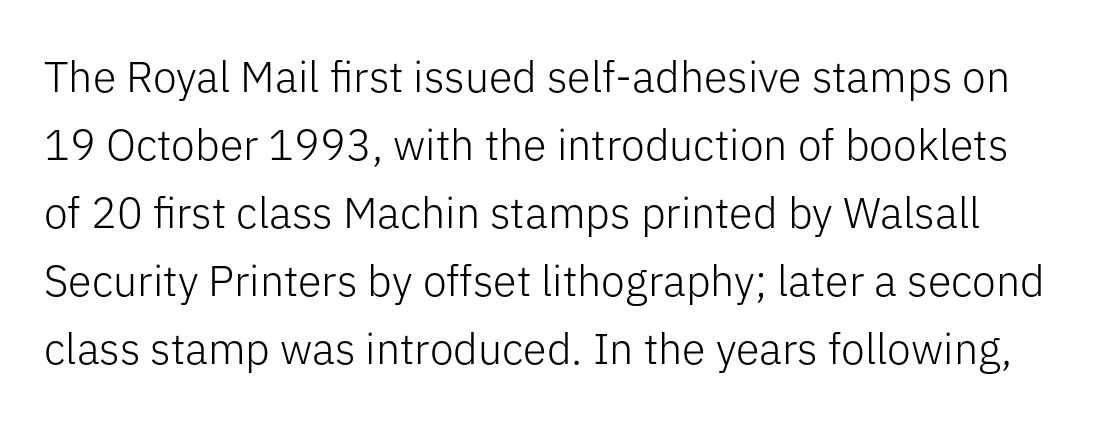
The image shows 43 px light sans-serif type, upright; set normal line spacing (1.58x), normal letter spacing, not underlined; low stroke contrast and a medium x-height.
